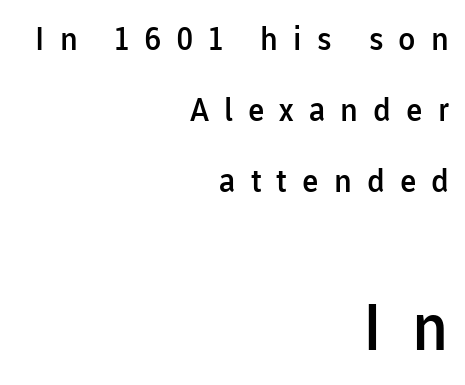
Q: Is the text bold? A: Semi-bold.
Q: Is the text italic (slanted)? A: No, it is upright.
Q: Is the typeface a serif or a sans-serif typeface? A: Sans-serif.
Q: Is the text underlined? A: No.
Q: How is the paragraph aligned? A: Right-aligned.
Q: Is the spacing between letters normal or unusually wide? A: Unusually wide.
Q: Is the spacing between lines tight, normal or loose? A: Loose.
Q: Which block of text is set in a larger size, the first (top) or the second (bottom)? A: The second (bottom) one.
Q: Width (condensed, normal, or wide)? A: Normal.
Q: Stroke contrast? A: Low.
Q: x-height? A: Medium.
Q: Monospaced? A: No.
